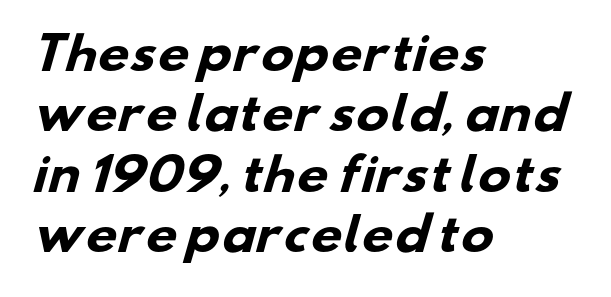
Students, note that the glyphs here touch the page at normal intervals. Typeset ragged right — the left edge is the straight one. I'd describe the lettering as bold — thick and assertive. What's the leading like? Ordinary, nothing unusual.
